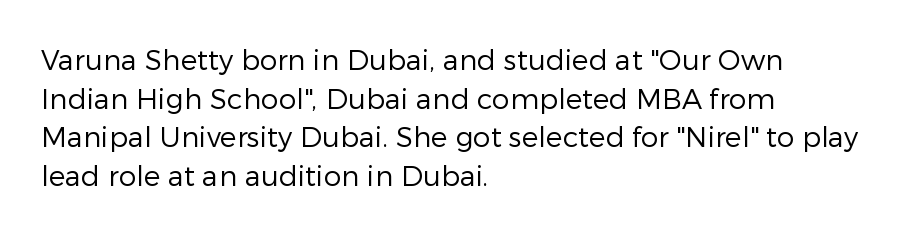
The image shows 28 px regular-weight sans-serif type, upright; set left-aligned, normal line spacing (1.38x), normal letter spacing, not underlined; low stroke contrast and a medium x-height.
